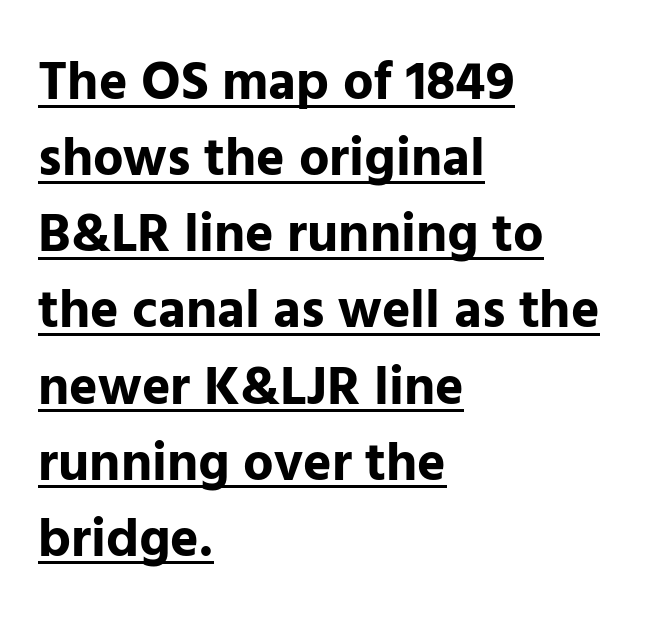
Q: Is the text bold? A: Yes.
Q: Is the text italic (slanted)? A: No, it is upright.
Q: Is the typeface a serif or a sans-serif typeface? A: Sans-serif.
Q: Is the text underlined? A: Yes.
Q: How is the paragraph aligned? A: Left-aligned.
Q: Is the spacing between letters normal or unusually wide? A: Normal.
Q: Is the spacing between lines tight, normal or loose? A: Normal.
Q: Width (condensed, normal, or wide)? A: Normal.
Q: Stroke contrast? A: Low.
Q: x-height? A: Medium.
Q: Monospaced? A: No.
